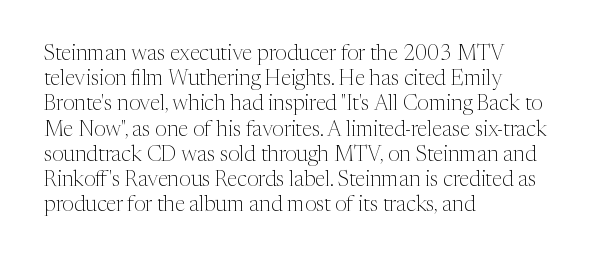
The image shows 21 px text type, upright; set left-aligned, line spacing 1.2x, normal letter spacing, not underlined.
